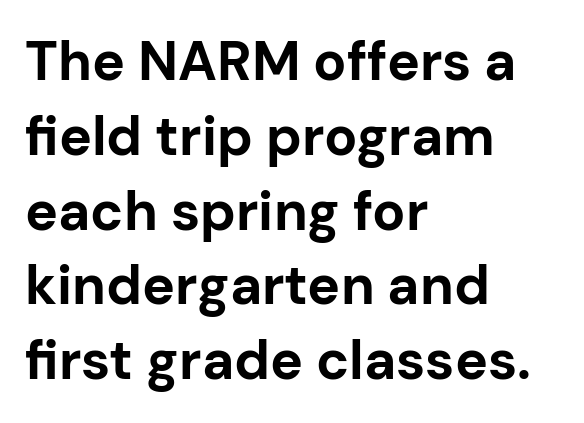
{"serif": "no", "italic": "no", "bold": "yes", "weight": "bold", "width": "normal", "stroke_contrast": "low", "x_height": "medium", "monospaced": "no", "underline": "no", "align": "left", "line_spacing": "normal", "line_spacing_ratio": 1.36, "letter_spacing": "normal", "letter_spacing_em": 0.0, "glyph_px": 55}
